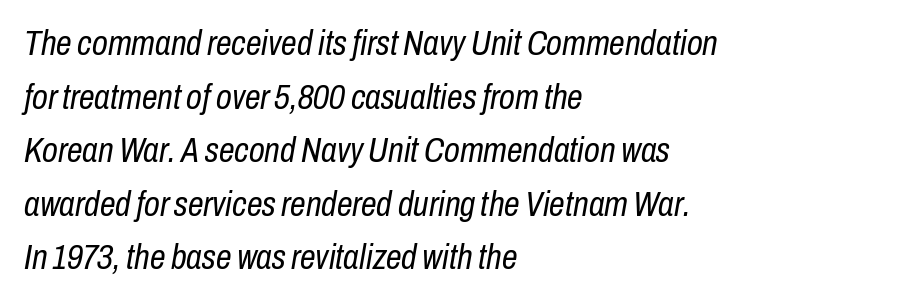
{"italic": "yes", "lean": "right", "slant_degrees": 10, "bold": "no", "weight": "regular", "width": "condensed", "stroke_contrast": "low", "x_height": "medium", "monospaced": "no", "underline": "no", "align": "left", "line_spacing": "normal", "line_spacing_ratio": 1.53, "letter_spacing": "normal", "letter_spacing_em": 0.0, "glyph_px": 35}
